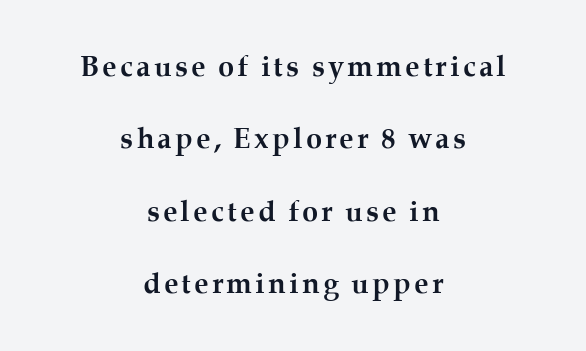
This is roman type, the default non-slanted kind. Typographic density is high because the face is bold. Spacing verdict: proportional, widths tailored to each character. Leftover space on each line is divided equally before and after the words. The rendering uses a large line-height, opening up the rows.
